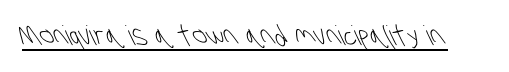
Q: Is the text bold? A: No.
Q: Is the text underlined? A: Yes.
Q: Is the spacing between letters normal or unusually wide? A: Normal.
